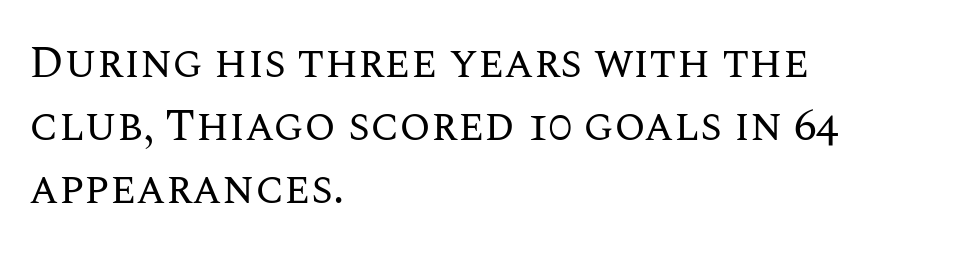
Casual observation: everything's shoved over to the left. Unbolded letterforms with no extra heft. Beneath every word, the page is bare. A typesetter would call this proportional, since set widths differ per character.
